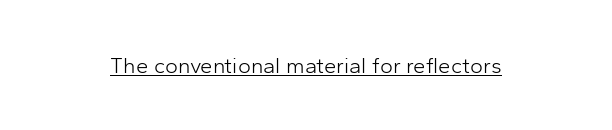
{"italic": "no", "bold": "no", "underline": "yes", "letter_spacing": "normal", "letter_spacing_em": 0.0, "glyph_px": 22}
